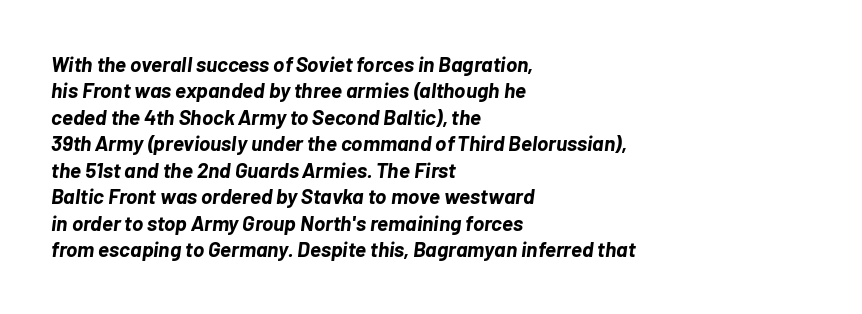
The image shows 21 px bold type, italic (leaning right); set left-aligned, normal line spacing (1.26x), normal letter spacing, not underlined.
